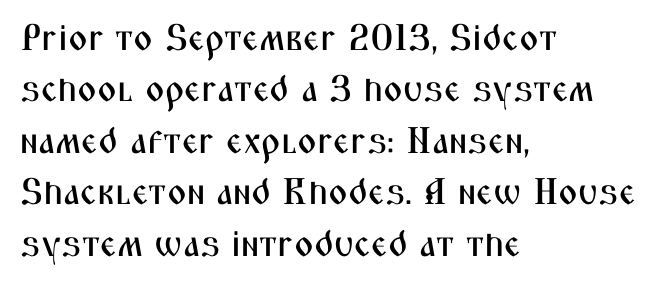
{"serif": "no", "italic": "no", "width": "condensed", "stroke_contrast": "medium", "x_height": "medium", "monospaced": "no", "underline": "no", "align": "left", "line_spacing": "normal", "line_spacing_ratio": 1.39, "letter_spacing": "normal", "letter_spacing_em": 0.0, "glyph_px": 37}
